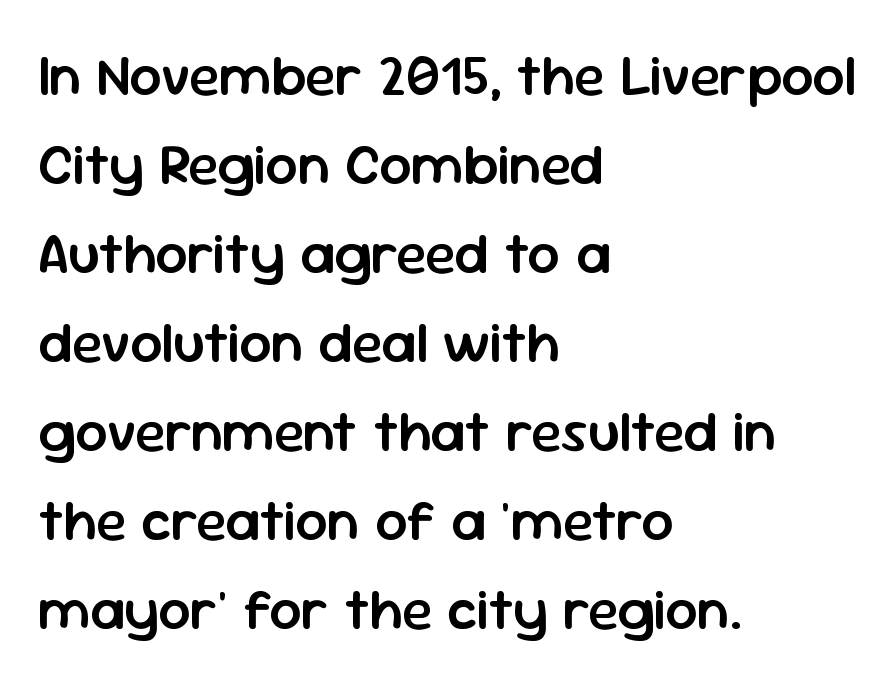
{"serif": "no", "italic": "no", "bold": "semi", "weight": "semibold", "width": "normal", "stroke_contrast": "low", "x_height": "medium", "monospaced": "no", "underline": "no", "align": "left", "line_spacing": "normal", "line_spacing_ratio": 1.56, "letter_spacing": "normal", "letter_spacing_em": 0.0, "glyph_px": 57}
